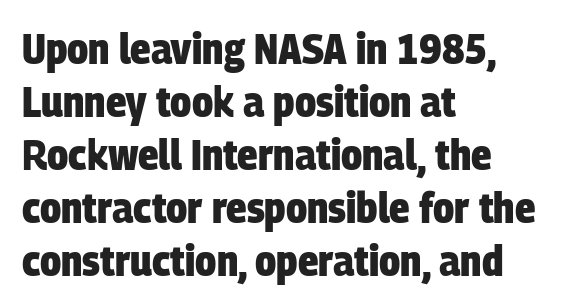
This sample has the flowing, uneven cadence of proportional lettering. The font family rendered here belongs to the sans-serif group. No extra tracking has been applied to these lines. The characters look thick and weighty, a clear bold.
